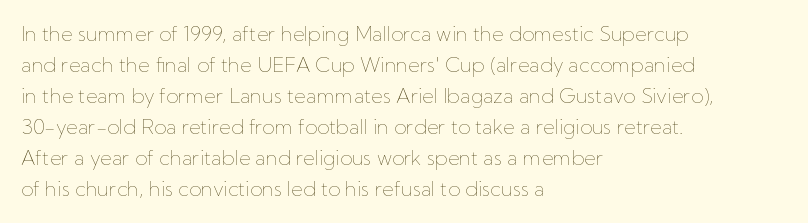
Q: Is the text bold? A: No.
Q: Is the text italic (slanted)? A: No, it is upright.
Q: Is the text underlined? A: No.
Q: How is the paragraph aligned? A: Left-aligned.
Q: Is the spacing between letters normal or unusually wide? A: Normal.
Q: Is the spacing between lines tight, normal or loose? A: Normal.
